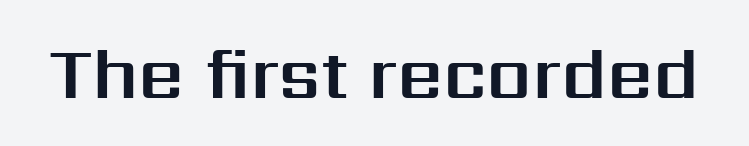
Descenders hang freely into open space. Looks like regular typesetting: each glyph gets only the width it needs. A typesetter would call this zero additional tracking. Does the lettering tilt? It doesn't — this is upright.
